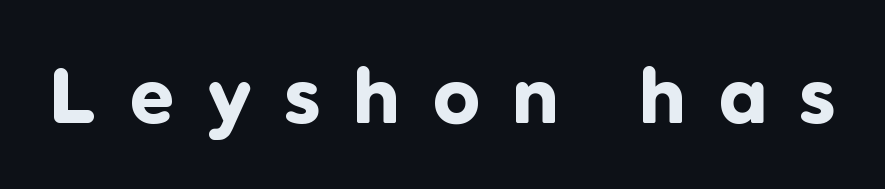
Looks like regular typesetting: each glyph gets only the width it needs. These lines have a slow, spaced-out rhythm from letter to letter. What kind of face is this? One without serifs — a sans. The typography opts for an upright posture over an oblique one.
